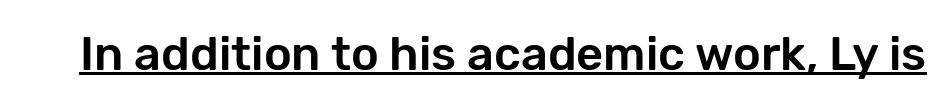
{"serif": "no", "italic": "no", "width": "normal", "stroke_contrast": "low", "x_height": "medium", "monospaced": "no", "underline": "yes", "letter_spacing": "normal", "letter_spacing_em": 0.0, "glyph_px": 47}
